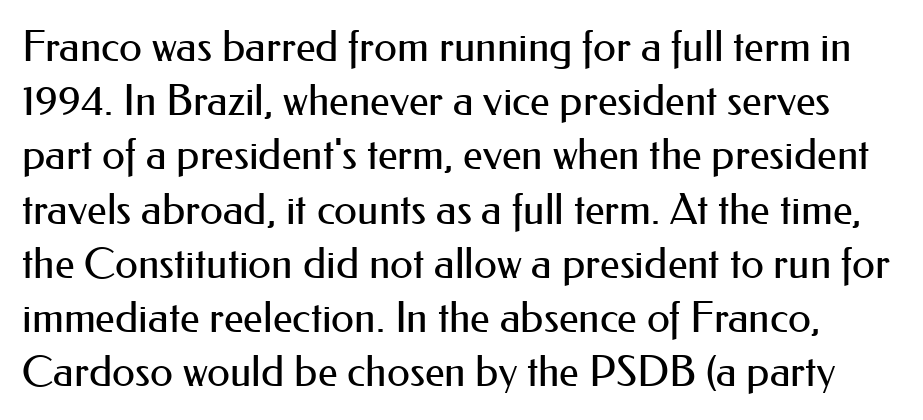
Whoever set this chose a conventional vertical rhythm. Posture: upright roman. The characters are drawn with everyday or finer stroke widths. Font category for this specimen: sans-serif. Tracking here is standard; glyphs follow each other at the usual distance. Quick note: underline off.
